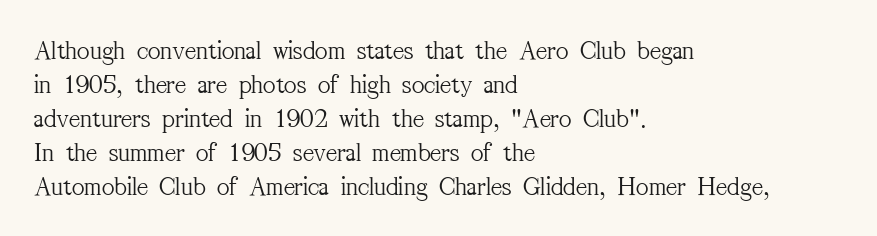
Q: Is the text bold? A: No.
Q: Is the text italic (slanted)? A: No, it is upright.
Q: Is the text underlined? A: No.
Q: How is the paragraph aligned? A: Left-aligned.
Q: Is the spacing between letters normal or unusually wide? A: Normal.
Q: Is the spacing between lines tight, normal or loose? A: Normal.
